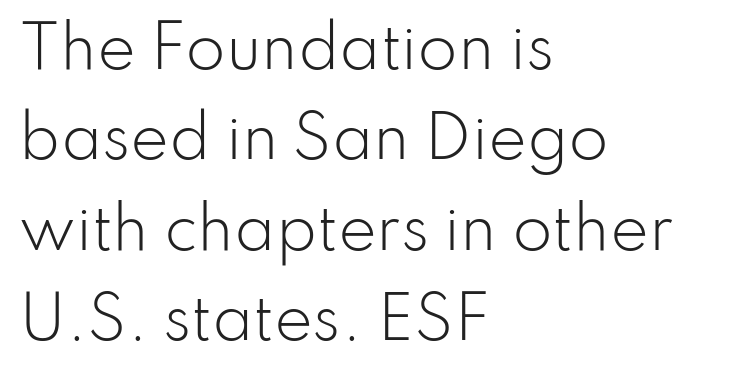
The image shows 58 px light sans-serif type, upright; set left-aligned, normal line spacing (1.56x), normal letter spacing, not underlined; low stroke contrast and a small x-height.
